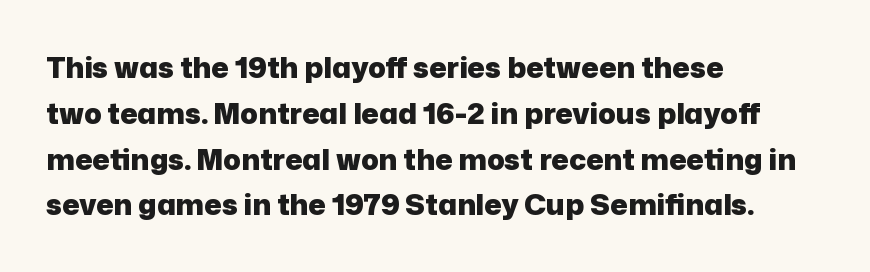
The image shows 29 px heavy sans-serif type, upright; set left-aligned, normal line spacing (1.58x), normal letter spacing, not underlined; low stroke contrast and a medium x-height.
